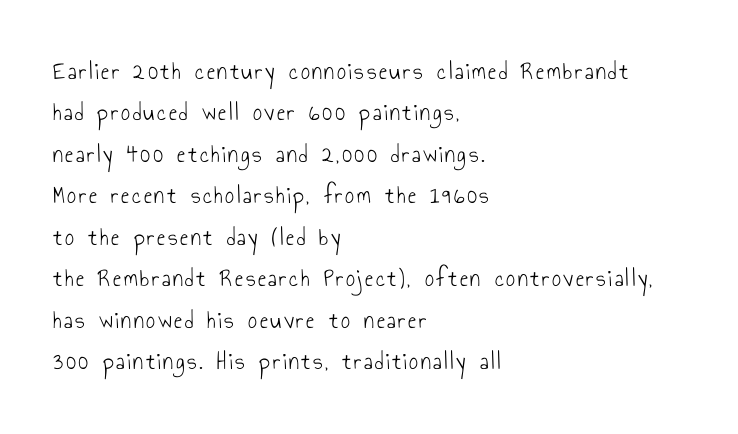
{"italic": "no", "bold": "no", "underline": "no", "align": "left", "line_spacing": "normal", "line_spacing_ratio": 1.66, "glyph_px": 25}
